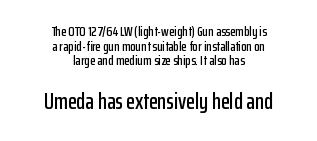
Q: Is the text italic (slanted)? A: No, it is upright.
Q: Is the text underlined? A: No.
Q: How is the paragraph aligned? A: Centered.
Q: Is the spacing between letters normal or unusually wide? A: Normal.
Q: Is the spacing between lines tight, normal or loose? A: Tight.
Q: Which block of text is set in a larger size, the first (top) or the second (bottom)? A: The second (bottom) one.
